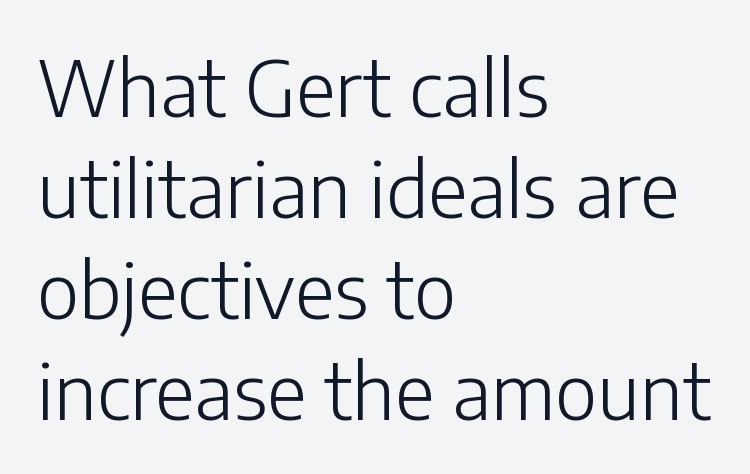
Whoever set this chose a conventional vertical rhythm. Which margin do the lines hug? The left one — the right edge is uneven. These lines were composed using upright roman letters. Just letters on the line, the space beneath them empty.
